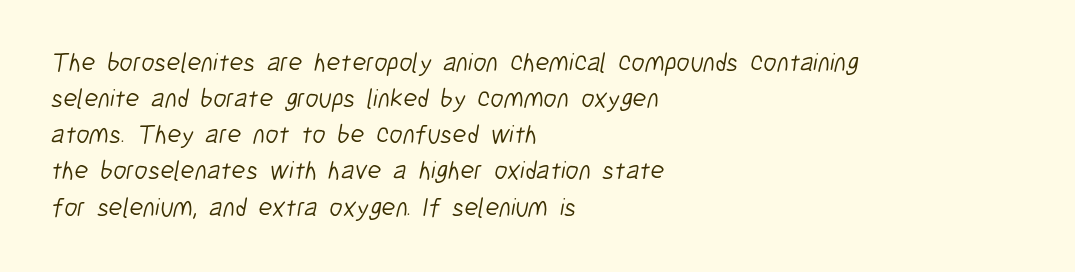
Q: Is the text bold? A: No.
Q: Is the text underlined? A: No.
Q: How is the paragraph aligned? A: Left-aligned.
Q: Is the spacing between letters normal or unusually wide? A: Normal.
Q: Is the spacing between lines tight, normal or loose? A: Normal.
